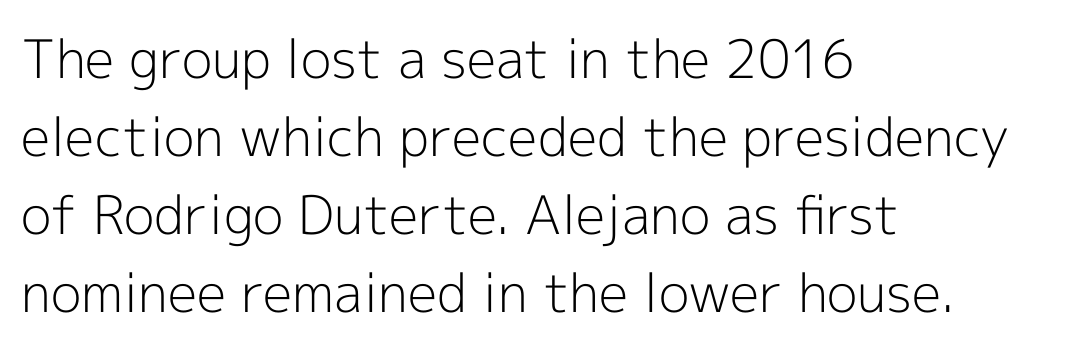
{"serif": "no", "italic": "no", "bold": "no", "weight": "light", "width": "normal", "x_height": "medium", "monospaced": "no", "underline": "no", "align": "left", "line_spacing": "normal", "line_spacing_ratio": 1.47, "letter_spacing": "normal", "letter_spacing_em": 0.0, "glyph_px": 53}
